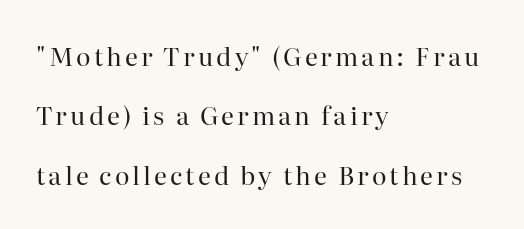
The image shows 25 px text type, upright; set left-aligned, loose line spacing (2.38x), not underlined.
